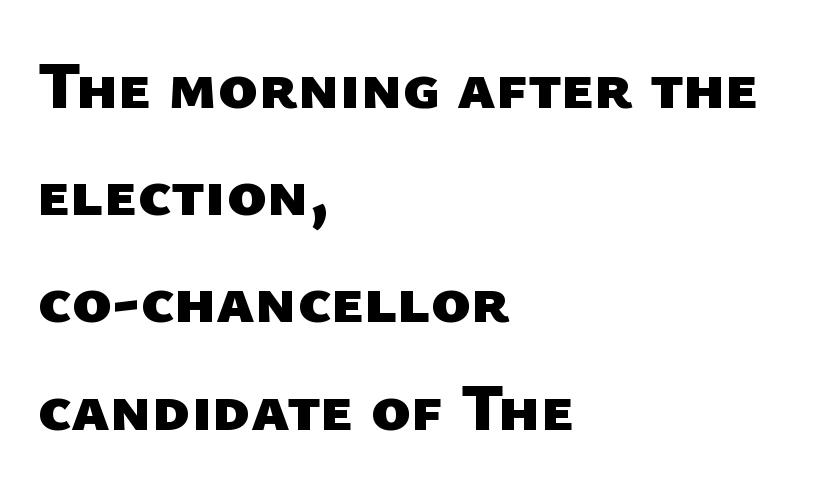
{"serif": "no", "bold": "yes", "weight": "heavy", "width": "normal", "stroke_contrast": "low", "x_height": "medium", "monospaced": "no", "underline": "no", "align": "left", "line_spacing": "normal", "line_spacing_ratio": 1.6, "letter_spacing": "normal", "letter_spacing_em": 0.0, "glyph_px": 67}
